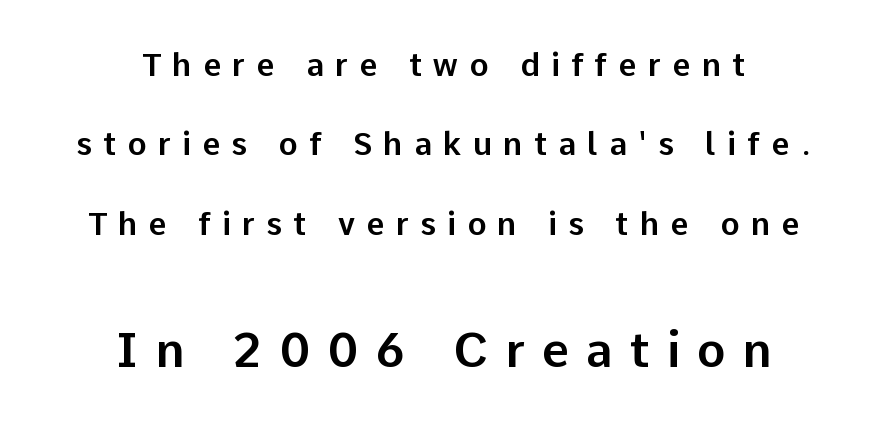
Letter spacing: wide. Notice how the stems are strictly vertical — no italics here. Teacher's note: observe the equal gaps on both sides — that is centered alignment. This sample uses a sans-serif face.
